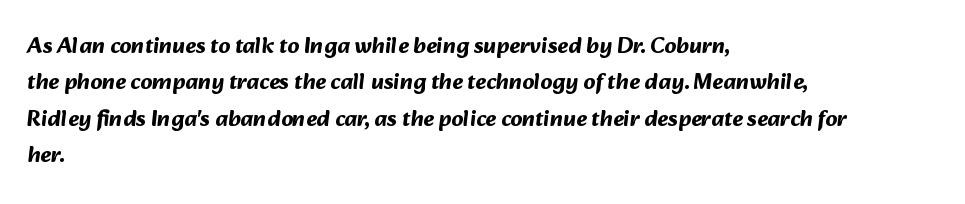
Q: Is the text bold? A: Yes.
Q: Is the text underlined? A: No.
Q: How is the paragraph aligned? A: Left-aligned.
Q: Is the spacing between letters normal or unusually wide? A: Normal.
Q: Is the spacing between lines tight, normal or loose? A: Normal.
